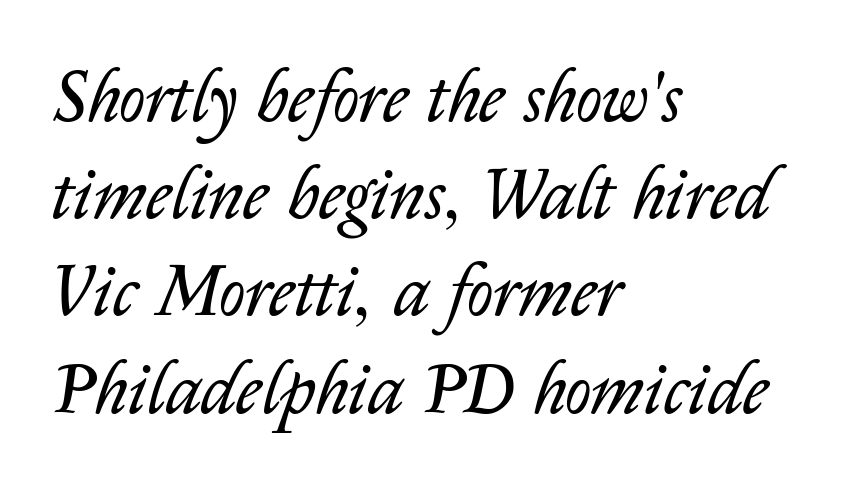
The image shows 72 px regular-weight type, italic (leaning right); set left-aligned, normal line spacing (1.35x), normal letter spacing, not underlined; low stroke contrast and a medium x-height.
